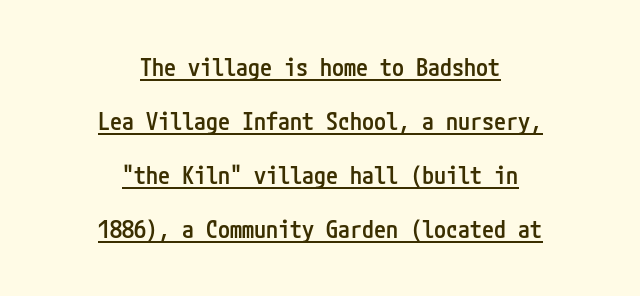
Q: Is the text bold? A: Semi-bold.
Q: Is the text italic (slanted)? A: No, it is upright.
Q: Is the text underlined? A: Yes.
Q: How is the paragraph aligned? A: Centered.
Q: Is the spacing between letters normal or unusually wide? A: Normal.
Q: Is the spacing between lines tight, normal or loose? A: Loose.
